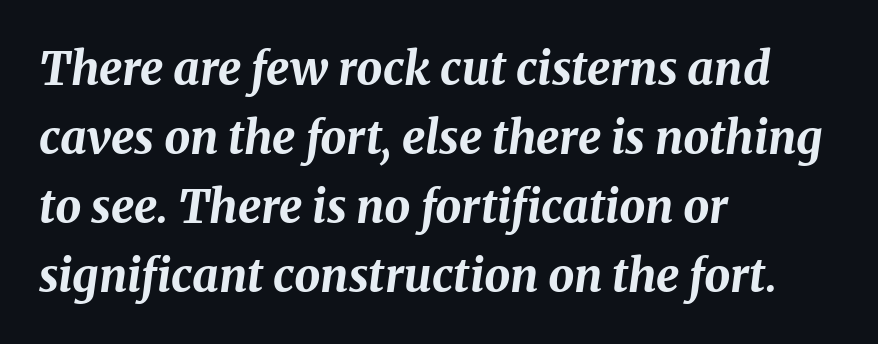
{"italic": "yes", "lean": "right", "slant_degrees": 8, "bold": "yes", "weight": "bold", "width": "normal", "stroke_contrast": "medium", "x_height": "medium", "monospaced": "no", "underline": "no", "align": "left", "line_spacing": "normal", "line_spacing_ratio": 1.5, "letter_spacing": "normal", "letter_spacing_em": 0.0, "glyph_px": 46}
